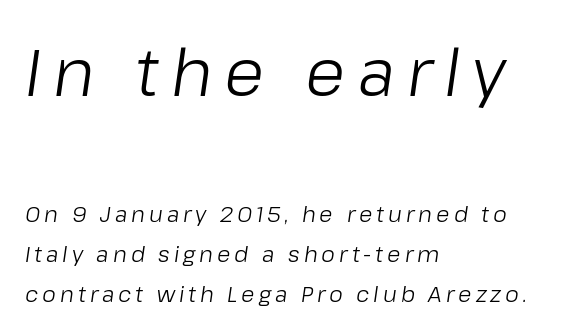
{"italic": "yes", "lean": "right", "slant_degrees": 8, "bold": "no", "weight": "light", "width": "normal", "stroke_contrast": "low", "x_height": "medium", "monospaced": "no", "underline": "no", "align": "left", "line_spacing_ratio": 1.82, "larger_block": "first", "size_ratio": 3.0, "glyph_px": 66}
